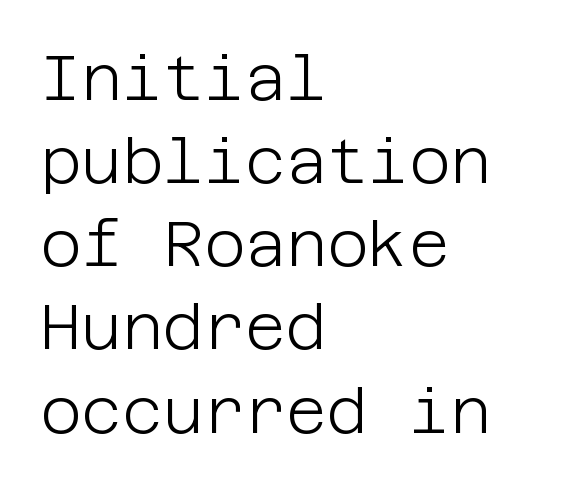
Normally led — the rows are evenly, conventionally spaced. This rendering employs a face without finishing strokes, i.e., a sans-serif. Honestly, there is no underline to notice here at all. Do the letters lean? They stand straight.
